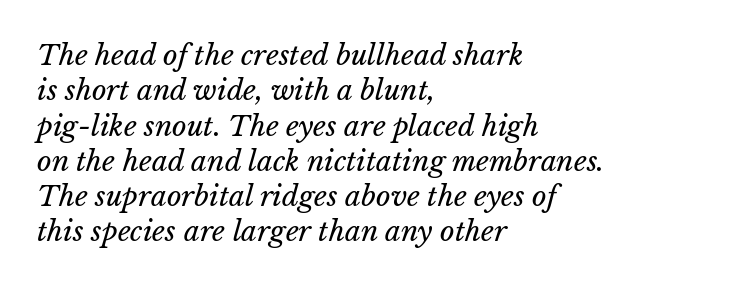
The image shows 28 px regular-weight type; set left-aligned, normal line spacing (1.26x), normal letter spacing, not underlined; low stroke contrast and a medium x-height.
